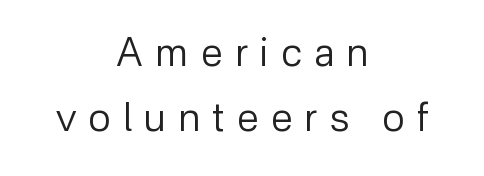
Q: Is the text bold? A: No.
Q: Is the text italic (slanted)? A: No, it is upright.
Q: Is the typeface a serif or a sans-serif typeface? A: Sans-serif.
Q: Is the text underlined? A: No.
Q: How is the paragraph aligned? A: Centered.
Q: Is the spacing between letters normal or unusually wide? A: Unusually wide.
Q: Is the spacing between lines tight, normal or loose? A: Normal.
Q: Width (condensed, normal, or wide)? A: Normal.
Q: Stroke contrast? A: Low.
Q: x-height? A: Medium.
Q: Monospaced? A: No.
